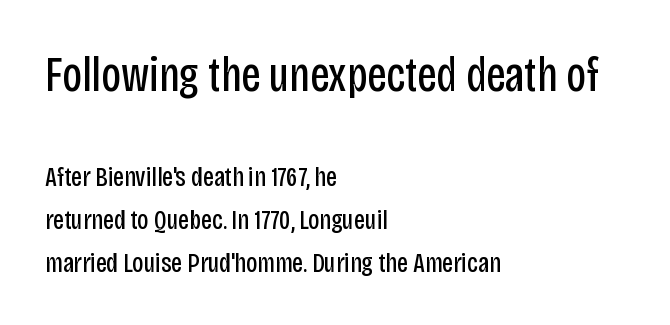
The image shows 49 px regular-weight, condensed sans-serif type, upright; set left-aligned, normal line spacing (1.53x), normal letter spacing, not underlined; the first (top) block is 1.75x larger; low stroke contrast and a large x-height.
